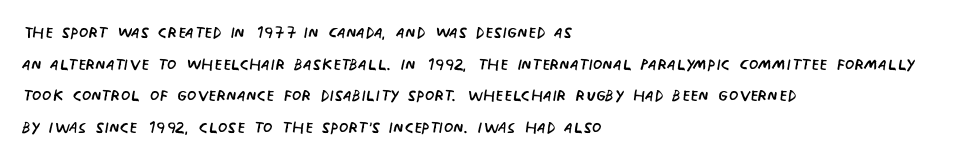
{"bold": "no", "underline": "no", "align": "left", "line_spacing": "normal", "line_spacing_ratio": 1.44, "letter_spacing": "normal", "letter_spacing_em": 0.0, "glyph_px": 22}
